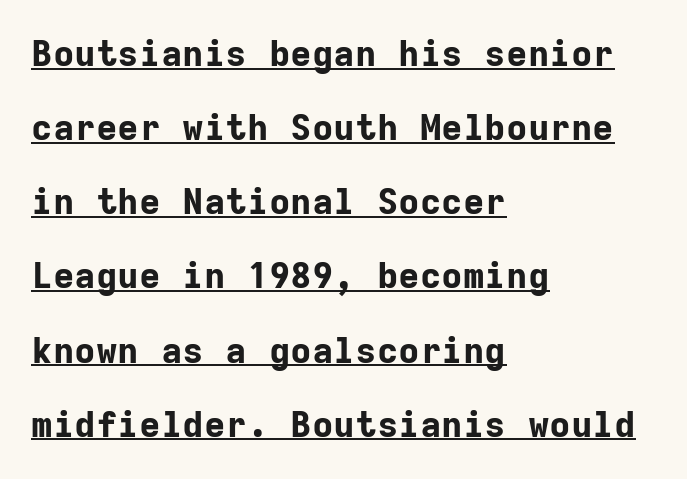
On the weight axis this lands at bold, roughly 700. Decoration check: the copy is underlined. A typesetter would call this leading open, well beyond the default. Reading down the block, your eye returns to a fixed left position each line. Standard letterfit; no display-style spreading of the glyphs.
